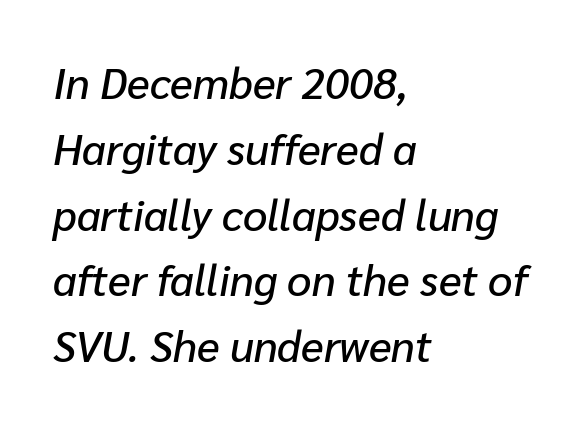
{"italic": "yes", "lean": "right", "slant_degrees": 10, "width": "normal", "stroke_contrast": "low", "x_height": "medium", "monospaced": "no", "underline": "no", "align": "left", "line_spacing": "normal", "line_spacing_ratio": 1.53, "letter_spacing": "normal", "letter_spacing_em": 0.0, "glyph_px": 43}
